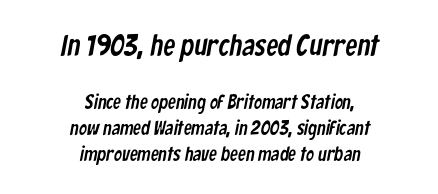
Q: Is the typeface a serif or a sans-serif typeface? A: Sans-serif.
Q: Is the text underlined? A: No.
Q: How is the paragraph aligned? A: Centered.
Q: Is the spacing between letters normal or unusually wide? A: Normal.
Q: Is the spacing between lines tight, normal or loose? A: Normal.
Q: Which block of text is set in a larger size, the first (top) or the second (bottom)? A: The first (top) one.
Q: Width (condensed, normal, or wide)? A: Condensed.
Q: Stroke contrast? A: Low.
Q: x-height? A: Medium.
Q: Monospaced? A: No.
